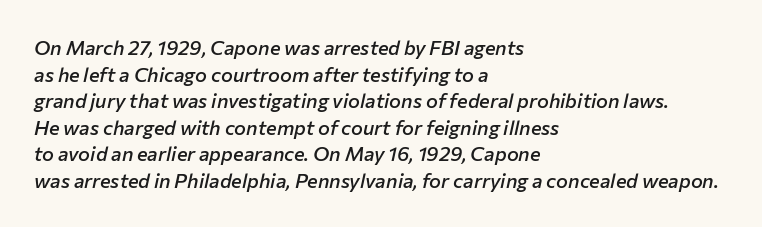
{"italic": "yes", "lean": "right", "slant_degrees": 12, "bold": "semi", "underline": "no", "align": "left", "line_spacing": "normal", "line_spacing_ratio": 1.33, "letter_spacing": "normal", "letter_spacing_em": 0.0, "glyph_px": 20}
